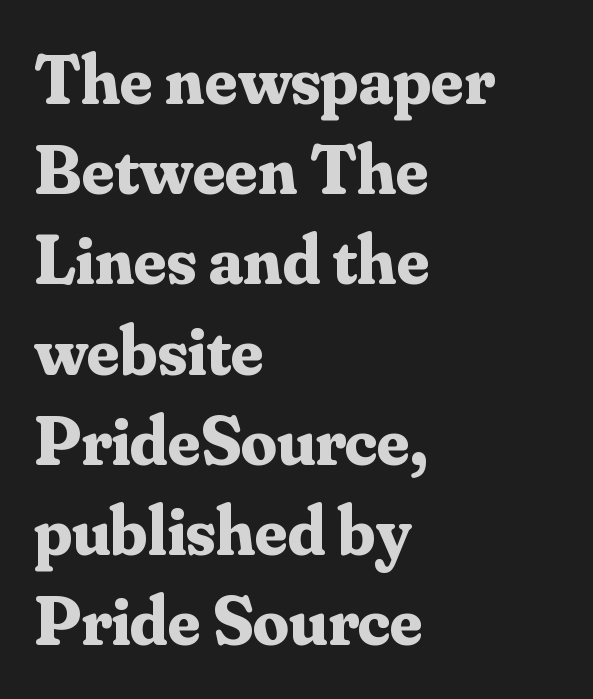
The image shows 71 px bold serif type, upright; set left-aligned, normal line spacing (1.27x), normal letter spacing, not underlined; medium stroke contrast and a small x-height.
